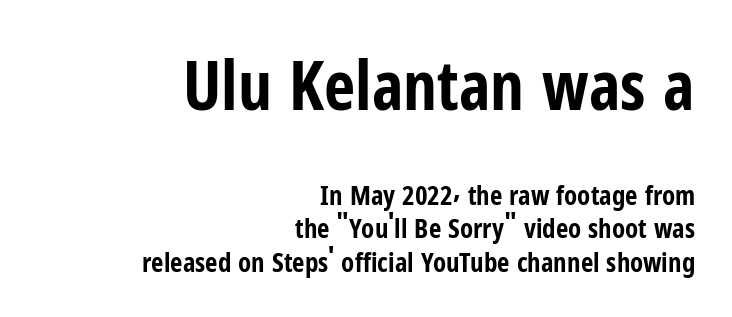
The image shows 68 px bold, condensed sans-serif type, upright; set right-aligned, line spacing 1.24x, normal letter spacing, not underlined; the first (top) block is 2.52x larger; low stroke contrast and a medium x-height.
